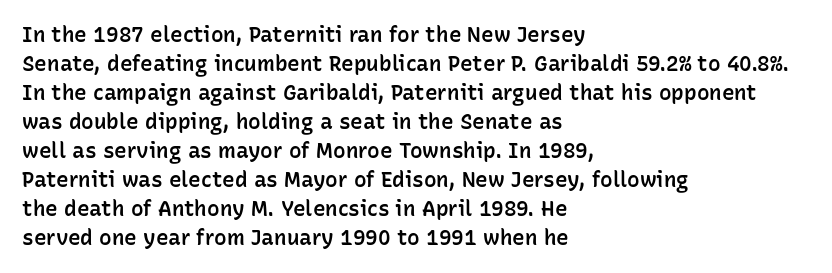
{"italic": "no", "bold": "semi", "underline": "no", "align": "left", "line_spacing": "normal", "line_spacing_ratio": 1.38, "letter_spacing": "normal", "letter_spacing_em": 0.0, "glyph_px": 21}
